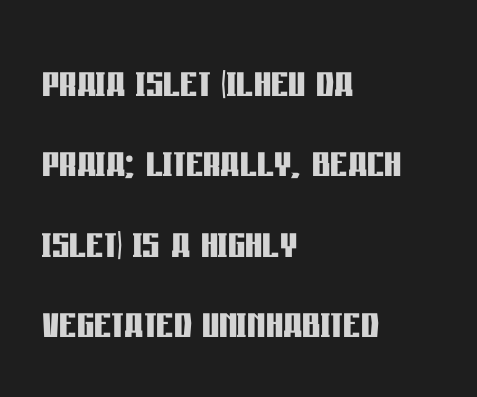
Spacing verdict: proportional, widths tailored to each character. Classification — sans serif. Typographic density is high because the face is bold. Tracking here is standard; glyphs follow each other at the usual distance. Leftover space on each line is placed entirely after the last word. In terms of posture, this sample is upright.
